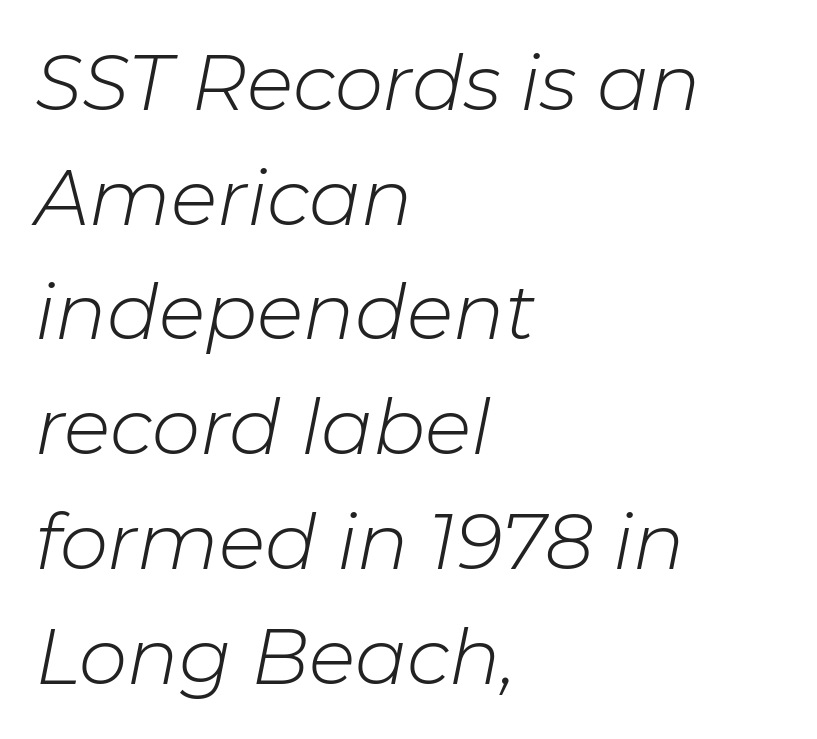
{"italic": "yes", "lean": "right", "slant_degrees": 11, "bold": "no", "weight": "light", "width": "normal", "stroke_contrast": "low", "x_height": "medium", "monospaced": "no", "underline": "no", "align": "left", "line_spacing": "normal", "line_spacing_ratio": 1.49, "letter_spacing": "normal", "letter_spacing_em": 0.0, "glyph_px": 77}
